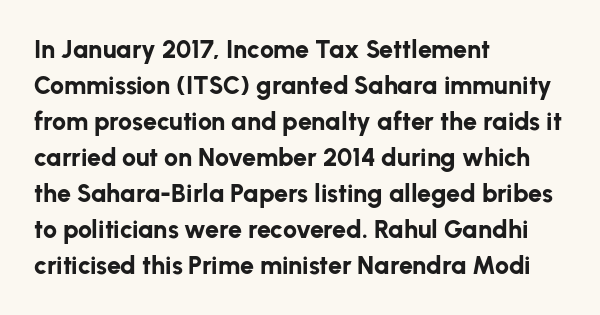
Q: Is the text bold? A: Yes.
Q: Is the text italic (slanted)? A: No, it is upright.
Q: Is the text underlined? A: No.
Q: How is the paragraph aligned? A: Left-aligned.
Q: Is the spacing between letters normal or unusually wide? A: Normal.
Q: Is the spacing between lines tight, normal or loose? A: Normal.
